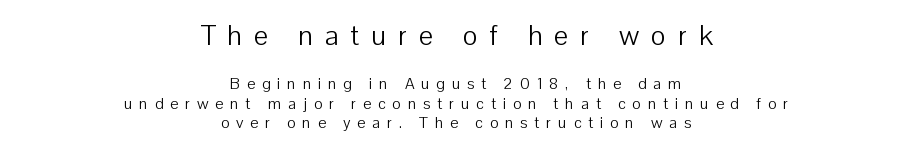
Is the lower block the larger one? No — the upper block carries the bigger type. Spacing verdict: proportional, widths tailored to each character. Quick note: not italic, upright. Letters have the restrained weight of plain body copy at most. Layout note: lines centered. Descenders are the only things crossing below the line.
